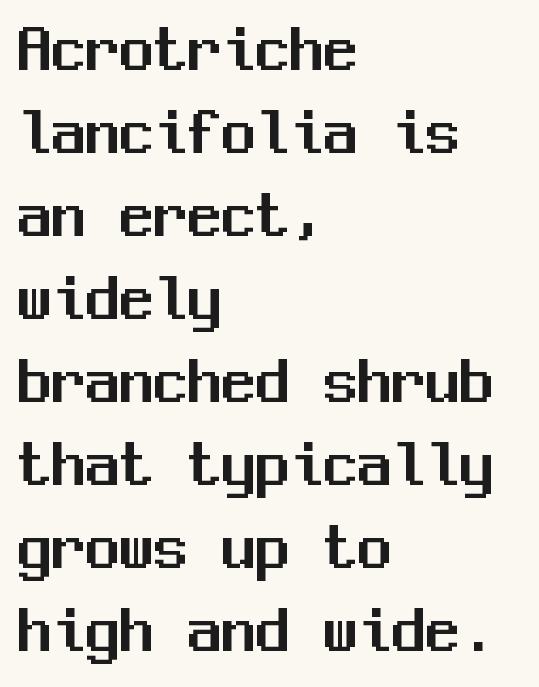
Q: Is the text italic (slanted)? A: No, it is upright.
Q: Is the typeface a serif or a sans-serif typeface? A: Sans-serif.
Q: Is the text underlined? A: No.
Q: How is the paragraph aligned? A: Left-aligned.
Q: Is the spacing between letters normal or unusually wide? A: Normal.
Q: Width (condensed, normal, or wide)? A: Normal.
Q: Stroke contrast? A: Medium.
Q: x-height? A: Medium.
Q: Monospaced? A: Yes.
